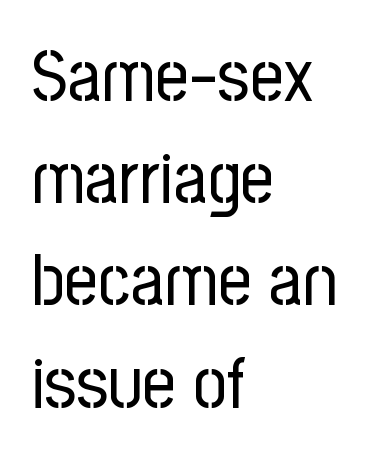
In CSS terms this would be text-align: left. No feet cap the strokes, marking this as sans-serif type. The designer left line spacing at the default. Each letter keeps its own natural width here, so spacing adapts to shape. Is the letter spacing exaggerated? No — it looks like the ordinary default.
